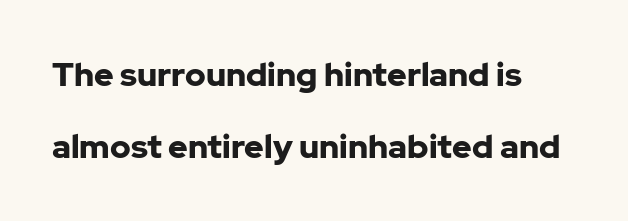
Q: Is the text bold? A: Yes.
Q: Is the text italic (slanted)? A: No, it is upright.
Q: Is the typeface a serif or a sans-serif typeface? A: Sans-serif.
Q: Is the text underlined? A: No.
Q: How is the paragraph aligned? A: Left-aligned.
Q: Is the spacing between letters normal or unusually wide? A: Normal.
Q: Is the spacing between lines tight, normal or loose? A: Loose.
Q: Width (condensed, normal, or wide)? A: Normal.
Q: Stroke contrast? A: Low.
Q: x-height? A: Medium.
Q: Monospaced? A: No.
